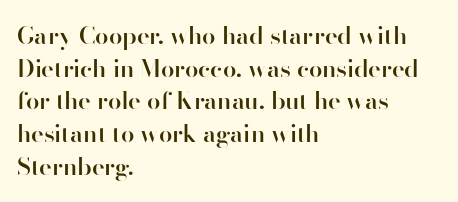
{"italic": "no", "bold": "semi", "underline": "no", "align": "left", "line_spacing": "normal", "line_spacing_ratio": 1.36, "letter_spacing": "normal", "letter_spacing_em": 0.0, "glyph_px": 24}
